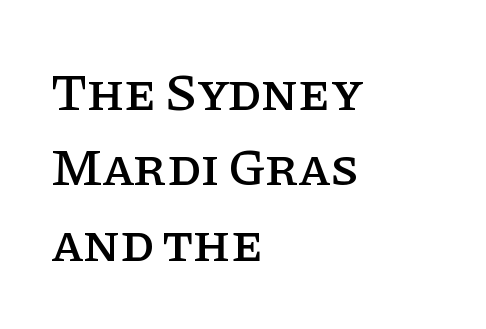
Spacing verdict: proportional, widths tailored to each character. In terms of posture, this sample is upright. Clear beneath every line of the passage. Words appear dense and cohesive because spacing is normal. Compared with typical paragraphs, the rows here are spaced about the same. Reading down the block, your eye returns to a fixed left position each line.
